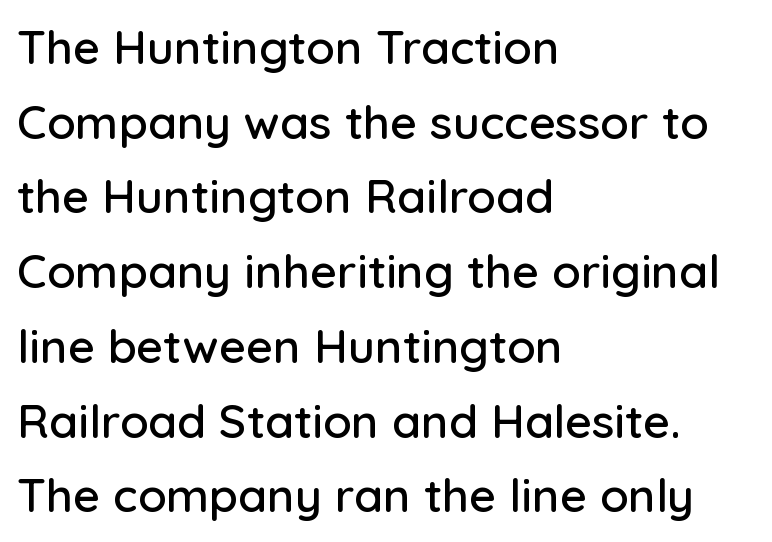
{"serif": "no", "italic": "no", "width": "normal", "stroke_contrast": "low", "x_height": "medium", "monospaced": "no", "underline": "no", "align": "left", "line_spacing": "normal", "line_spacing_ratio": 1.59, "letter_spacing": "normal", "letter_spacing_em": 0.0, "glyph_px": 47}
